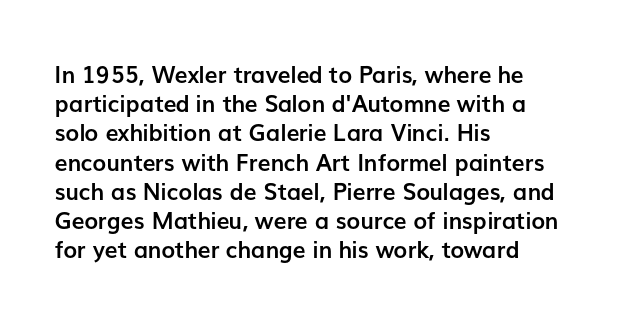
Q: Is the text bold? A: Yes.
Q: Is the text italic (slanted)? A: No, it is upright.
Q: Is the text underlined? A: No.
Q: How is the paragraph aligned? A: Left-aligned.
Q: Is the spacing between letters normal or unusually wide? A: Normal.
Q: Is the spacing between lines tight, normal or loose? A: Normal.
